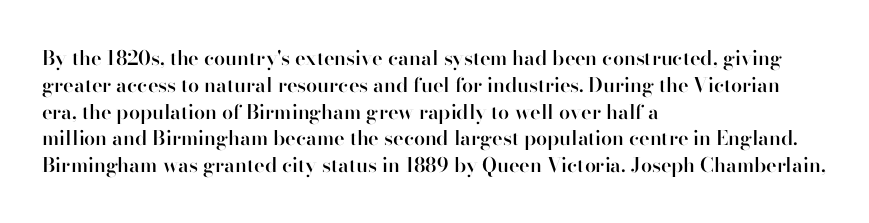
Q: Is the text bold? A: Semi-bold.
Q: Is the text italic (slanted)? A: No, it is upright.
Q: Is the text underlined? A: No.
Q: How is the paragraph aligned? A: Left-aligned.
Q: Is the spacing between letters normal or unusually wide? A: Normal.
Q: Is the spacing between lines tight, normal or loose? A: Normal.
